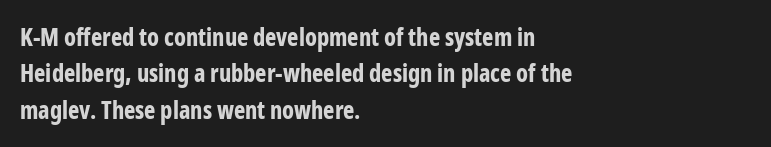
The image shows 24 px bold type, upright; set left-aligned, normal line spacing (1.52x), normal letter spacing, not underlined.
